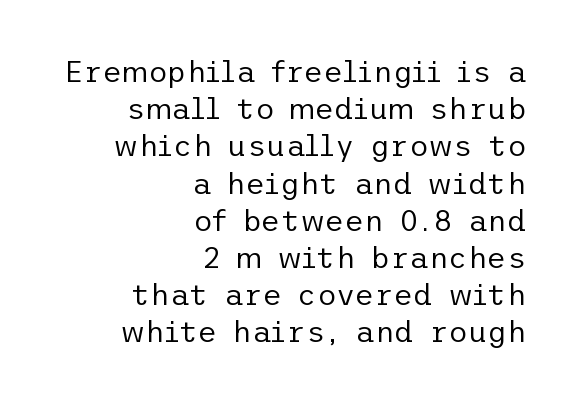
Q: Is the text bold? A: No.
Q: Is the text italic (slanted)? A: No, it is upright.
Q: Is the typeface a serif or a sans-serif typeface? A: Sans-serif.
Q: Is the text underlined? A: No.
Q: How is the paragraph aligned? A: Right-aligned.
Q: Is the spacing between letters normal or unusually wide? A: Normal.
Q: Width (condensed, normal, or wide)? A: Normal.
Q: Stroke contrast? A: Low.
Q: x-height? A: Medium.
